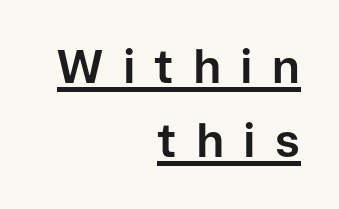
Q: Is the text bold? A: Yes.
Q: Is the text italic (slanted)? A: No, it is upright.
Q: Is the typeface a serif or a sans-serif typeface? A: Sans-serif.
Q: Is the text underlined? A: Yes.
Q: How is the paragraph aligned? A: Right-aligned.
Q: Is the spacing between letters normal or unusually wide? A: Unusually wide.
Q: Is the spacing between lines tight, normal or loose? A: Normal.
Q: Width (condensed, normal, or wide)? A: Normal.
Q: Stroke contrast? A: Low.
Q: x-height? A: Medium.
Q: Monospaced? A: No.
